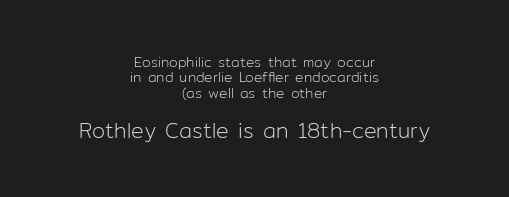
The image shows 21 px text type, upright; set centered, tight line spacing (1.09x), normal letter spacing, not underlined; the second (bottom) block is 1.5x larger.
